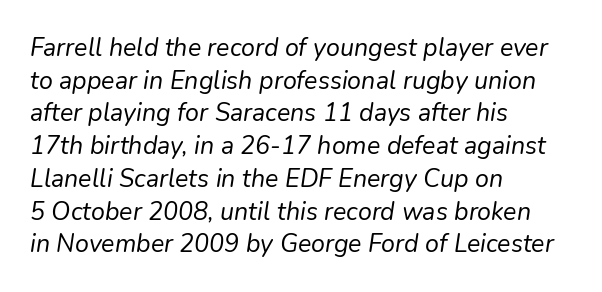
Q: Is the text bold? A: No.
Q: Is the text italic (slanted)? A: Yes, it leans right by about 9 degrees.
Q: Is the text underlined? A: No.
Q: How is the paragraph aligned? A: Left-aligned.
Q: Is the spacing between letters normal or unusually wide? A: Normal.
Q: Is the spacing between lines tight, normal or loose? A: Normal.
